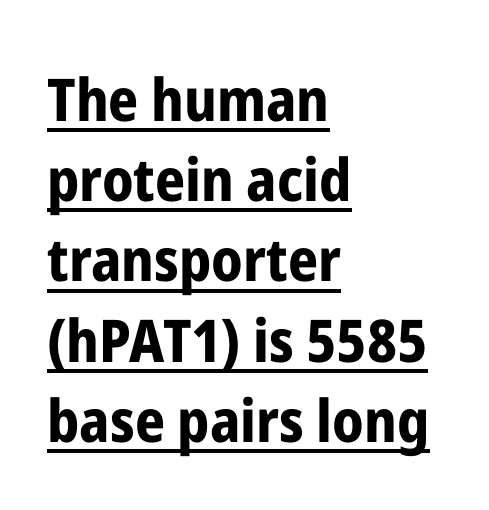
Successive baselines arrive at the customary interval. Line beginnings align vertically; line endings do not. The letters stand straight up with perfectly vertical stems. The string is rendered with underlining switched on. Examine the stroke ends and you'll find no serifs.
